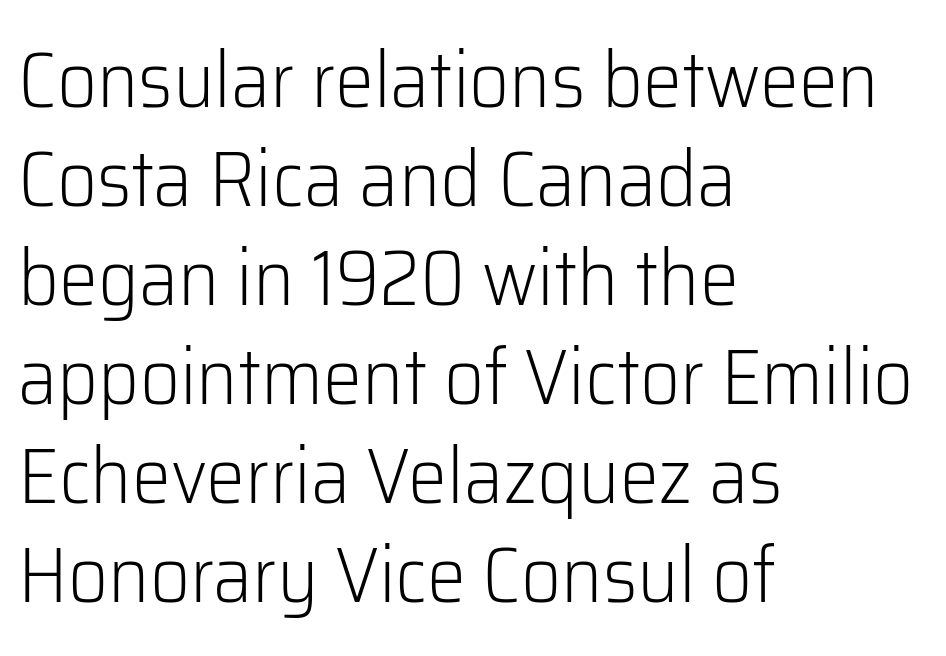
{"serif": "no", "italic": "no", "bold": "no", "weight": "light", "width": "normal", "stroke_contrast": "low", "x_height": "medium", "monospaced": "no", "underline": "no", "align": "left", "line_spacing": "normal", "line_spacing_ratio": 1.27, "letter_spacing": "normal", "letter_spacing_em": 0.0, "glyph_px": 78}
